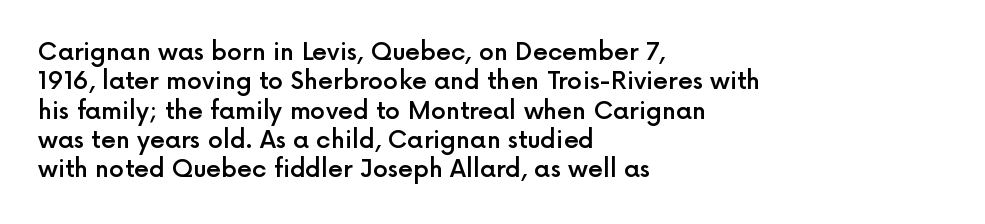
{"italic": "no", "bold": "semi", "underline": "no", "align": "left", "line_spacing_ratio": 1.22, "letter_spacing": "normal", "letter_spacing_em": 0.0, "glyph_px": 24}
